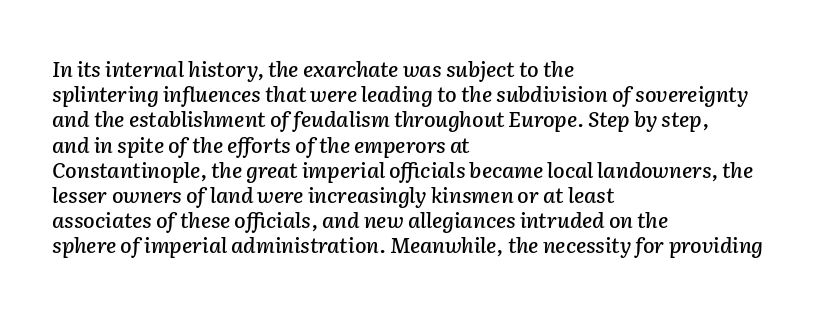
The image shows 21 px text type, italic (leaning right); set left-aligned, line spacing 1.2x, normal letter spacing, not underlined.
